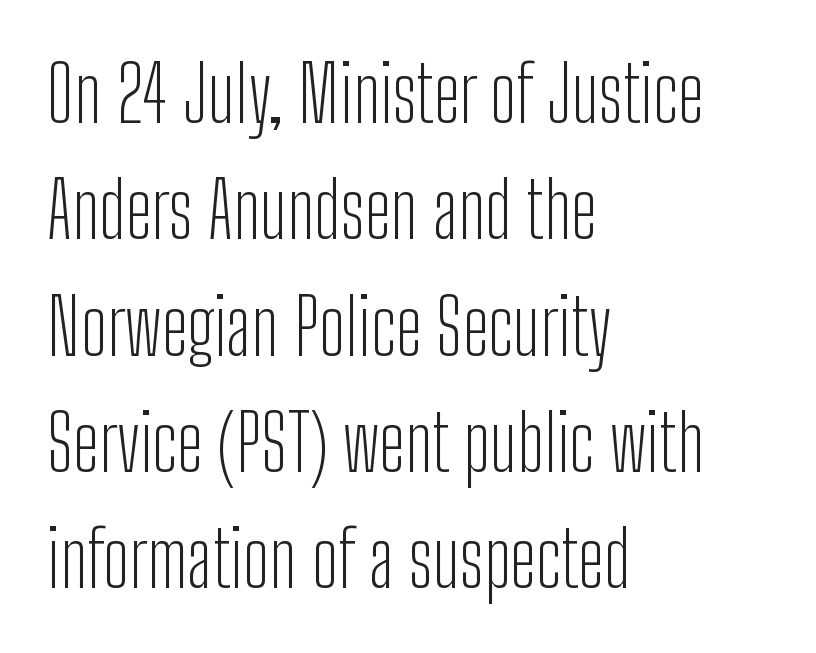
{"serif": "no", "italic": "no", "bold": "no", "weight": "light", "width": "condensed", "stroke_contrast": "low", "x_height": "medium", "monospaced": "no", "underline": "no", "align": "left", "line_spacing": "normal", "line_spacing_ratio": 1.51, "letter_spacing": "normal", "letter_spacing_em": 0.0, "glyph_px": 77}
